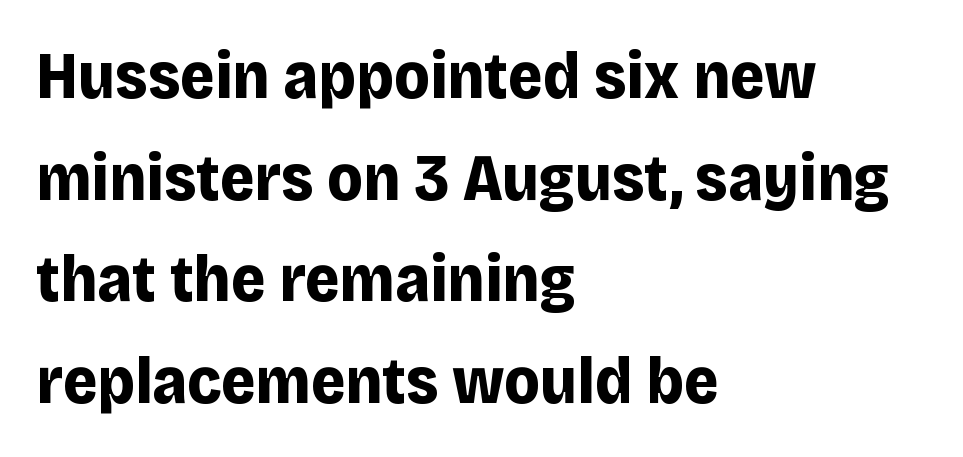
Q: Is the text bold? A: Yes.
Q: Is the text italic (slanted)? A: No, it is upright.
Q: Is the typeface a serif or a sans-serif typeface? A: Sans-serif.
Q: Is the text underlined? A: No.
Q: How is the paragraph aligned? A: Left-aligned.
Q: Is the spacing between letters normal or unusually wide? A: Normal.
Q: Is the spacing between lines tight, normal or loose? A: Normal.
Q: Width (condensed, normal, or wide)? A: Normal.
Q: Stroke contrast? A: Low.
Q: x-height? A: Large.
Q: Monospaced? A: No.
